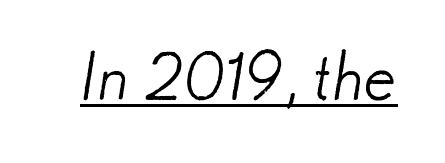
Character widths vary here, with narrow letters taking less room than wide ones. In designer terms, the underline attribute is active on this setting. The type family on display is of the sans-serif kind. This reads as an unemphasized weight, regular at the heaviest. The face used here is rendered with its standard letterfit.
